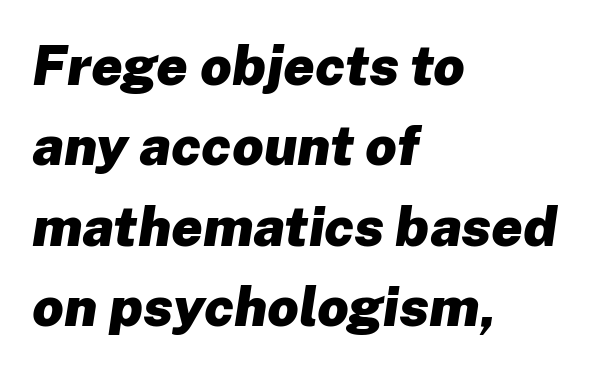
Rendered with sloped, italic letterforms. This is heavy type, rendered in bold. Normally led — the rows are evenly, conventionally spaced. Check the space under the baseline: it is left empty. Proportional: the letters do not fall into vertical columns.
